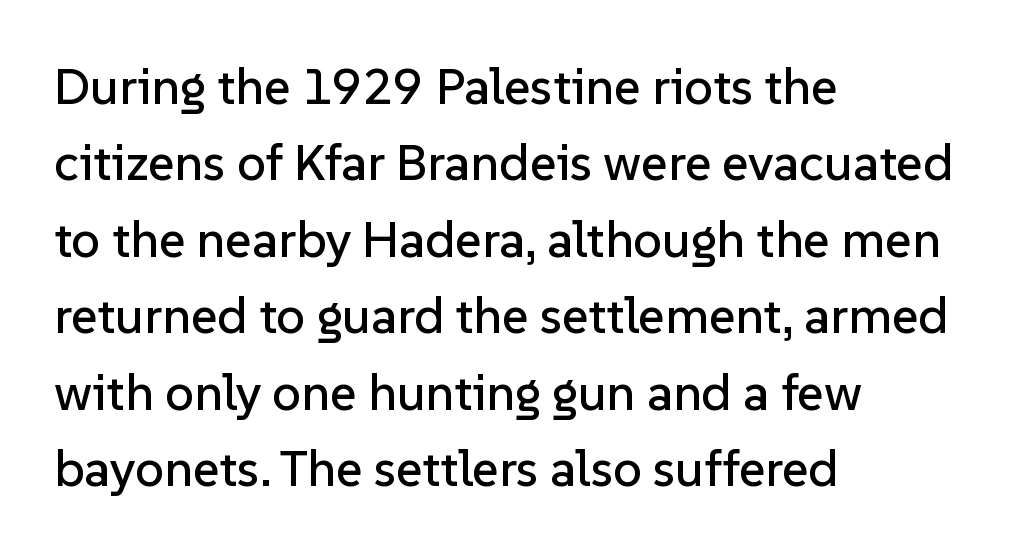
The image shows 51 px sans-serif type, upright; set left-aligned, normal line spacing (1.5x), normal letter spacing, not underlined; low stroke contrast and a medium x-height.
